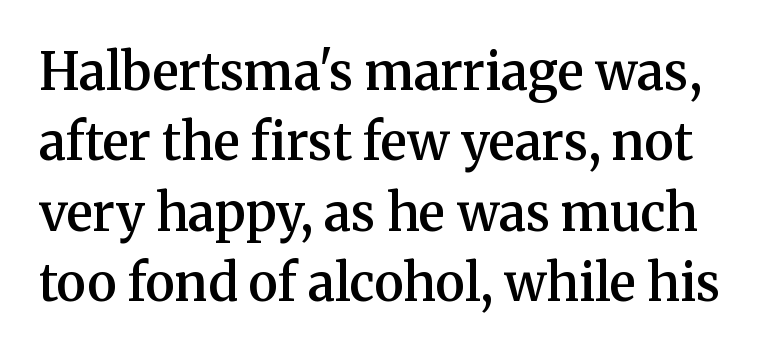
The image shows 51 px semibold serif type, upright; set normal line spacing (1.38x), normal letter spacing, not underlined; medium stroke contrast and a medium x-height.
